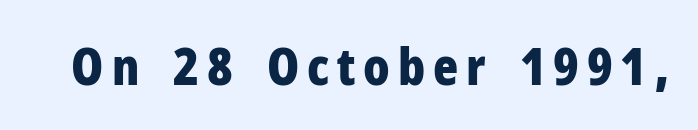
A typesetter would call this proportional, since set widths differ per character. Nope, not italic — everything's standing straight. The characters display no serif detailing; their extremities are plain. Plenty of ink on the page — the face is bold. Descenders are the only things crossing below the line.
